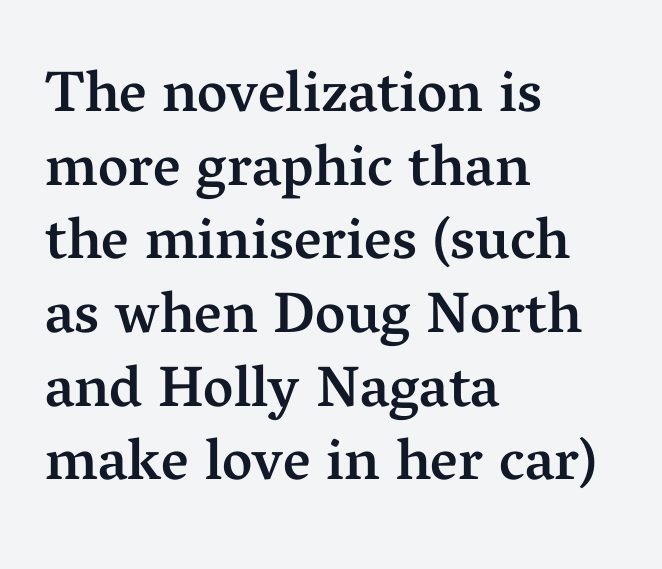
Q: Is the text bold? A: Semi-bold.
Q: Is the text italic (slanted)? A: No, it is upright.
Q: Is the typeface a serif or a sans-serif typeface? A: Serif.
Q: Is the text underlined? A: No.
Q: How is the paragraph aligned? A: Left-aligned.
Q: Is the spacing between letters normal or unusually wide? A: Normal.
Q: Is the spacing between lines tight, normal or loose? A: Normal.
Q: Width (condensed, normal, or wide)? A: Normal.
Q: Stroke contrast? A: Medium.
Q: x-height? A: Medium.
Q: Monospaced? A: No.
